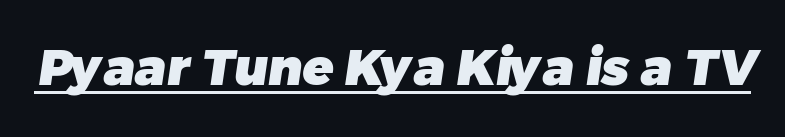
Serifs: no, the terminals of the letterforms are clean. On the weight axis this lands at bold, roughly 700. Short note: letters normally spaced. Looks like regular typesetting: each glyph gets only the width it needs. These characters rest on top of a visible drawn line.
